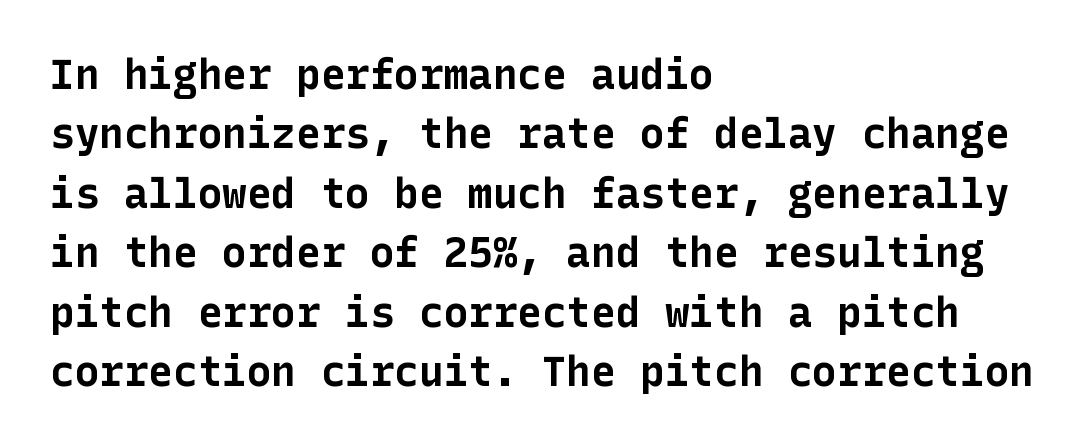
{"serif": "no", "italic": "no", "bold": "yes", "weight": "bold", "width": "normal", "stroke_contrast": "low", "x_height": "medium", "underline": "no", "align": "left", "line_spacing": "normal", "line_spacing_ratio": 1.45, "letter_spacing": "normal", "letter_spacing_em": 0.0, "glyph_px": 41}
